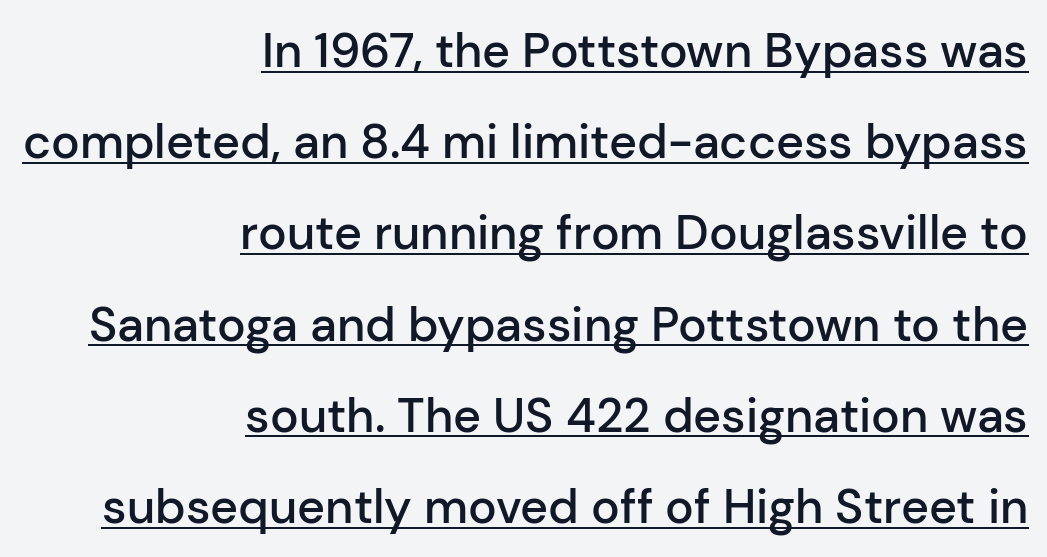
{"serif": "no", "italic": "no", "bold": "semi", "weight": "semibold", "width": "normal", "stroke_contrast": "low", "x_height": "medium", "monospaced": "no", "underline": "yes", "align": "right", "line_spacing": "loose", "line_spacing_ratio": 1.9, "letter_spacing": "normal", "letter_spacing_em": 0.0, "glyph_px": 48}
